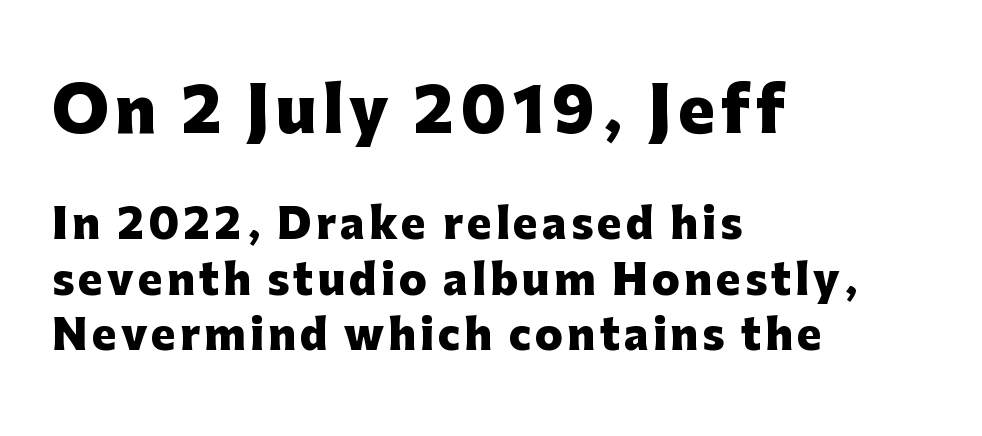
Q: Is the text bold? A: Yes.
Q: Is the text italic (slanted)? A: No, it is upright.
Q: Is the typeface a serif or a sans-serif typeface? A: Sans-serif.
Q: Is the text underlined? A: No.
Q: How is the paragraph aligned? A: Left-aligned.
Q: Is the spacing between lines tight, normal or loose? A: Normal.
Q: Which block of text is set in a larger size, the first (top) or the second (bottom)? A: The first (top) one.
Q: Width (condensed, normal, or wide)? A: Normal.
Q: Stroke contrast? A: Low.
Q: x-height? A: Medium.
Q: Monospaced? A: No.
